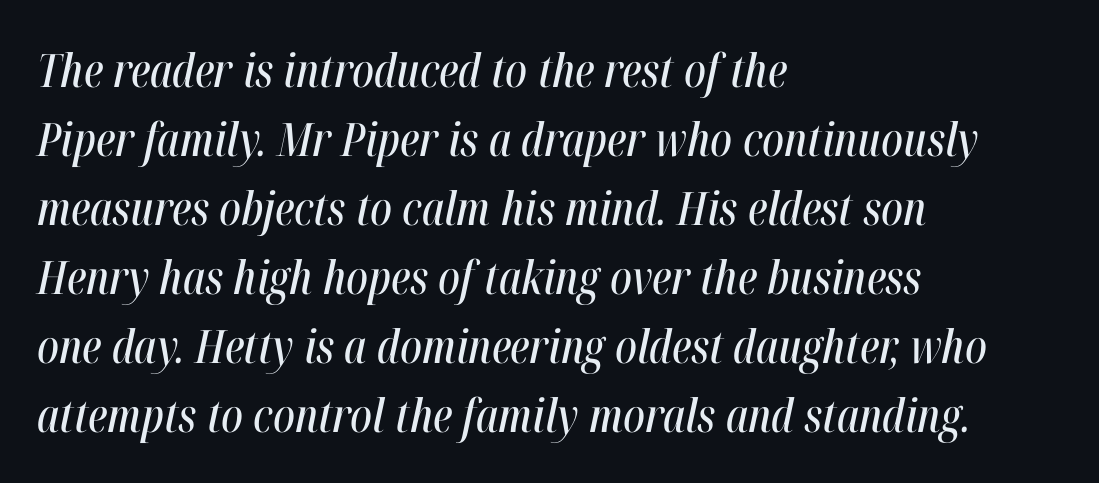
Looks like regular typesetting: each glyph gets only the width it needs. Decoration check: the copy has no underline. This sample keeps an unexceptional amount of space between lines. Words appear dense and cohesive because spacing is normal.
